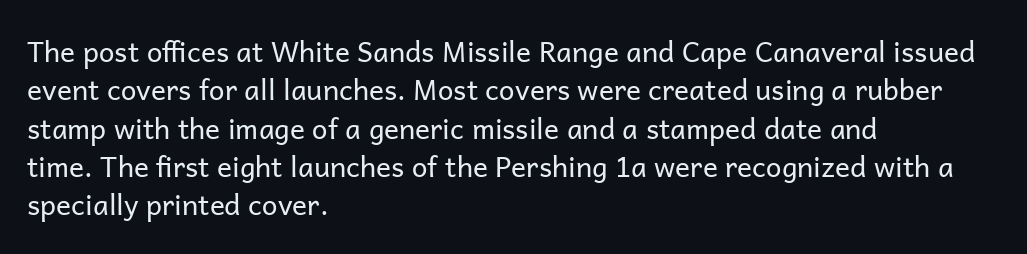
The paragraph shown leans on its left margin. The specimen omits any rule beneath the text block's lines. The passage shown stacks its lines at a standard gap. Are there feet on the stems? There aren't — it's a sans. Standard letterfit; no display-style spreading of the glyphs. The letters look calm and open, with moderate or lighter stems.
